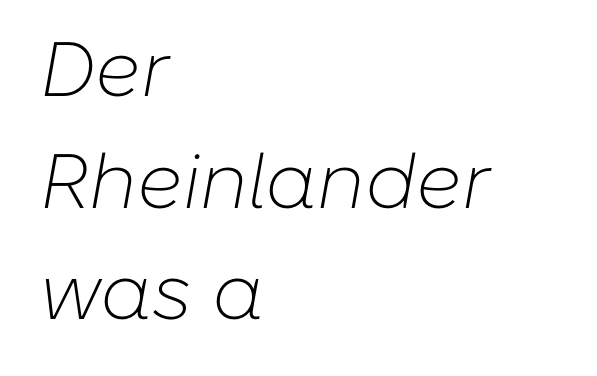
The rendering uses natural spacing where letterforms have individual widths. The vertical gap from one line to the next is medium. You can tell it's italic because the verticals aren't actually vertical. Horizontally, the lines are justified to the leading edge only.
